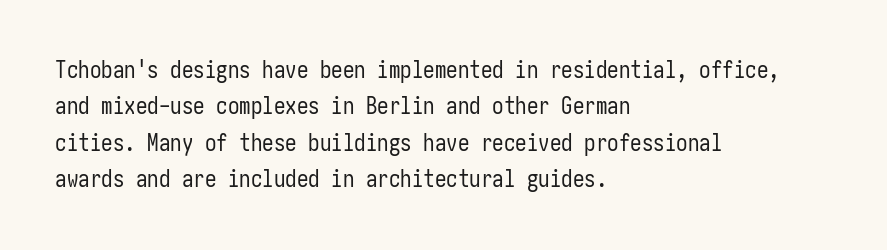
{"italic": "no", "bold": "no", "underline": "no", "align": "left", "line_spacing": "normal", "line_spacing_ratio": 1.58, "letter_spacing": "normal", "letter_spacing_em": 0.0, "glyph_px": 23}
